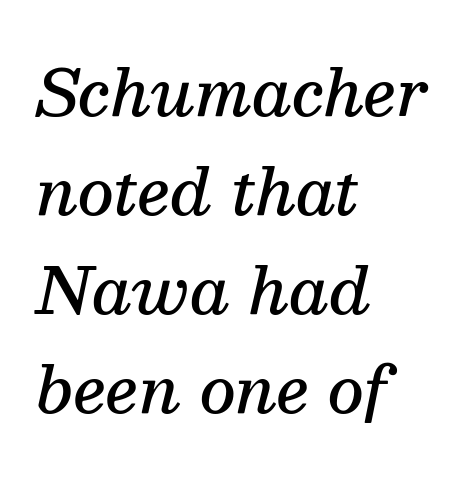
{"serif": "yes", "italic": "yes", "lean": "right", "slant_degrees": 13, "bold": "semi", "weight": "semibold", "width": "normal", "stroke_contrast": "medium", "x_height": "medium", "monospaced": "no", "underline": "no", "align": "left", "line_spacing": "normal", "line_spacing_ratio": 1.57, "letter_spacing": "normal", "letter_spacing_em": 0.0, "glyph_px": 63}
